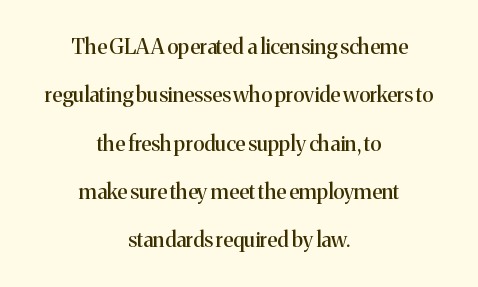
Q: Is the text italic (slanted)? A: No, it is upright.
Q: Is the text underlined? A: No.
Q: How is the paragraph aligned? A: Centered.
Q: Is the spacing between letters normal or unusually wide? A: Normal.
Q: Is the spacing between lines tight, normal or loose? A: Loose.
